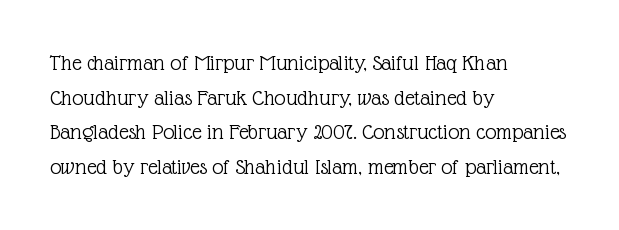
The image shows 23 px text type, upright; set left-aligned, normal line spacing (1.51x), normal letter spacing, not underlined.
